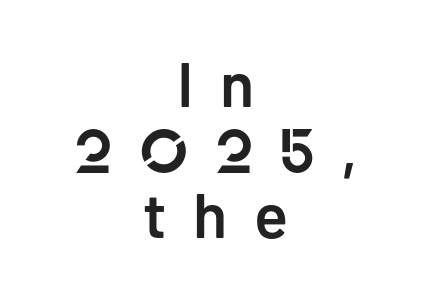
The image shows 63 px semibold sans-serif type, upright; set centered, tight line spacing (1.04x), unusually wide letter spacing (+0.42 em), not underlined; low stroke contrast and a medium x-height.
